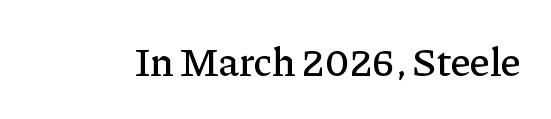
The image shows 41 px serif type, upright; set normal letter spacing, not underlined; low stroke contrast and a medium x-height.
